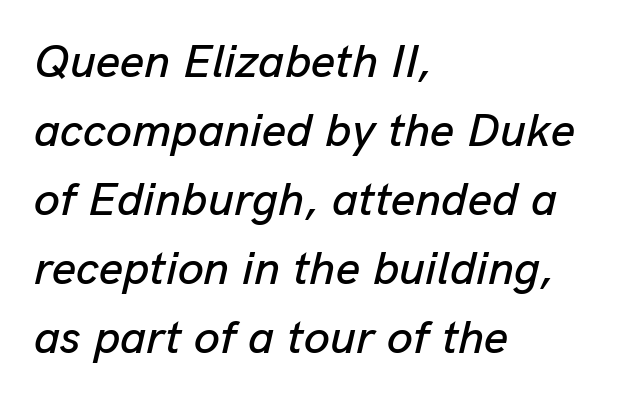
{"italic": "yes", "lean": "right", "slant_degrees": 13, "width": "normal", "stroke_contrast": "low", "x_height": "medium", "monospaced": "no", "underline": "no", "align": "left", "line_spacing": "normal", "line_spacing_ratio": 1.47, "letter_spacing": "normal", "letter_spacing_em": 0.0, "glyph_px": 47}
